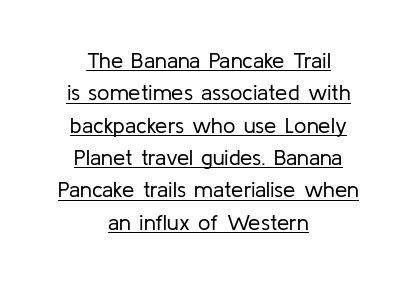
{"italic": "no", "bold": "no", "underline": "yes", "align": "center", "line_spacing": "normal", "line_spacing_ratio": 1.47, "letter_spacing": "normal", "letter_spacing_em": 0.0, "glyph_px": 22}
